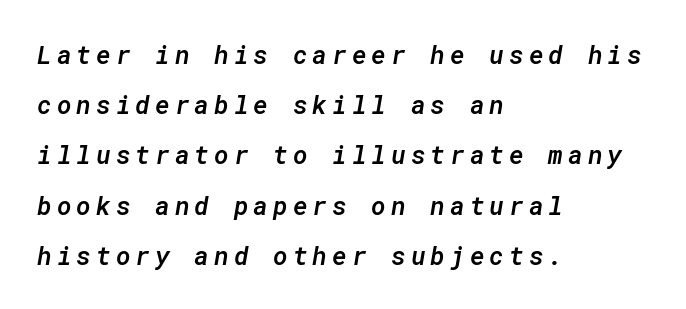
Q: Is the text bold? A: Semi-bold.
Q: Is the text italic (slanted)? A: Yes, it leans right by about 10 degrees.
Q: Is the text underlined? A: No.
Q: How is the paragraph aligned? A: Left-aligned.
Q: Is the spacing between letters normal or unusually wide? A: Unusually wide.
Q: Is the spacing between lines tight, normal or loose? A: Loose.
